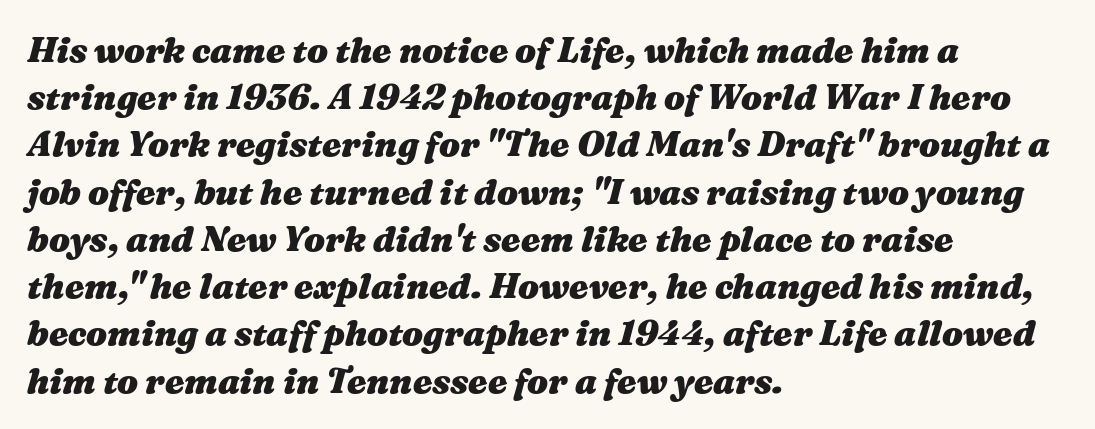
Summary of vertical rhythm: regular, with standard interline spacing. This sample is left-justified, so line endings fall wherever the words run out. Rendered with sloped, italic letterforms. Nobody drew a line under any word here. The rendering uses natural spacing where letterforms have individual widths. In terms of weight, the rendering is a true, heavy bold.
